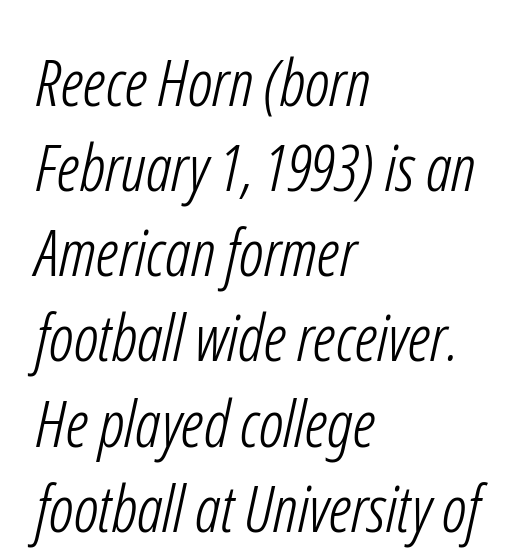
{"serif": "no", "bold": "no", "weight": "light", "width": "condensed", "stroke_contrast": "low", "x_height": "medium", "monospaced": "no", "underline": "no", "align": "left", "line_spacing": "normal", "line_spacing_ratio": 1.31, "letter_spacing": "normal", "letter_spacing_em": 0.0, "glyph_px": 65}
